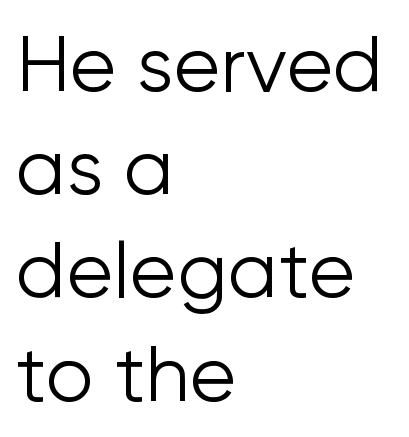
{"serif": "no", "italic": "no", "bold": "no", "weight": "light", "width": "normal", "stroke_contrast": "low", "x_height": "medium", "monospaced": "no", "underline": "no", "align": "left", "line_spacing": "normal", "line_spacing_ratio": 1.34, "letter_spacing": "normal", "letter_spacing_em": 0.0, "glyph_px": 77}
